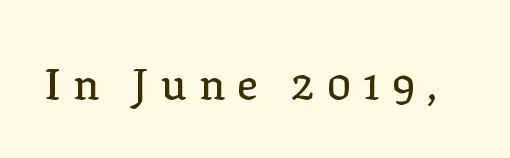
Every stem runs plumb, perpendicular to the baseline. Spacing verdict: proportional, widths tailored to each character. Words appear elongated and porous because spacing is wide. Letterform terminals end in serifs throughout the passage.
